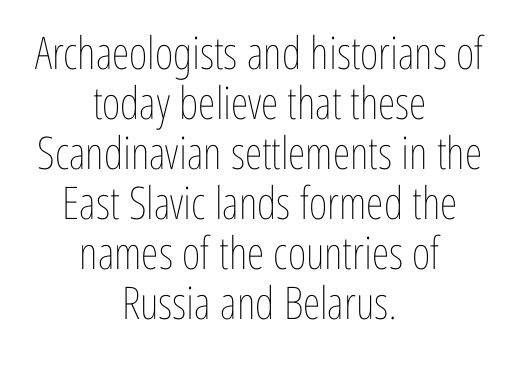
The image shows 45 px thin, condensed type, upright; set centered, tight line spacing (1.11x), normal letter spacing, not underlined; low stroke contrast and a medium x-height.
